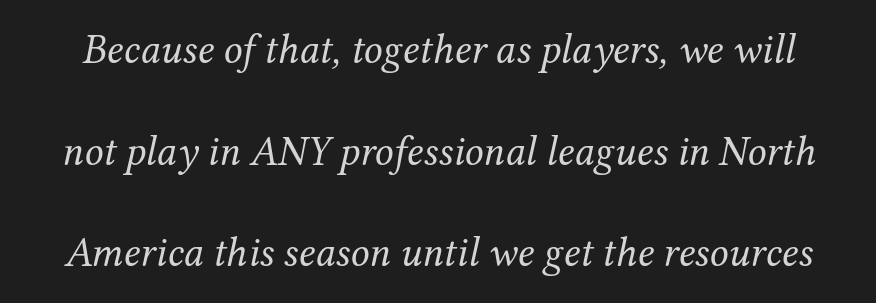
In terms of leading, this rendering errs on the spacious side. Old-style or modern, the face here clearly has serifs. Letters have the restrained weight of plain body copy at most. Yep, that's italic — everything's leaning. Note the varied advance widths — an 'i' is clearly narrower than an 'm'. Beneath every word, the page is bare.
